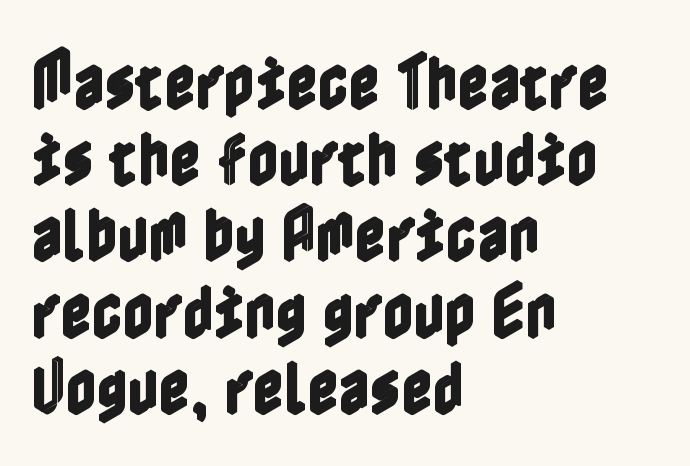
{"italic": "no", "width": "condensed", "x_height": "medium", "underline": "no", "align": "left", "line_spacing": "normal", "line_spacing_ratio": 1.27, "letter_spacing": "normal", "letter_spacing_em": 0.0, "glyph_px": 60}
